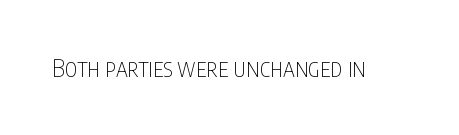
Q: Is the text bold? A: No.
Q: Is the text italic (slanted)? A: No, it is upright.
Q: Is the text underlined? A: No.
Q: Is the spacing between letters normal or unusually wide? A: Normal.
